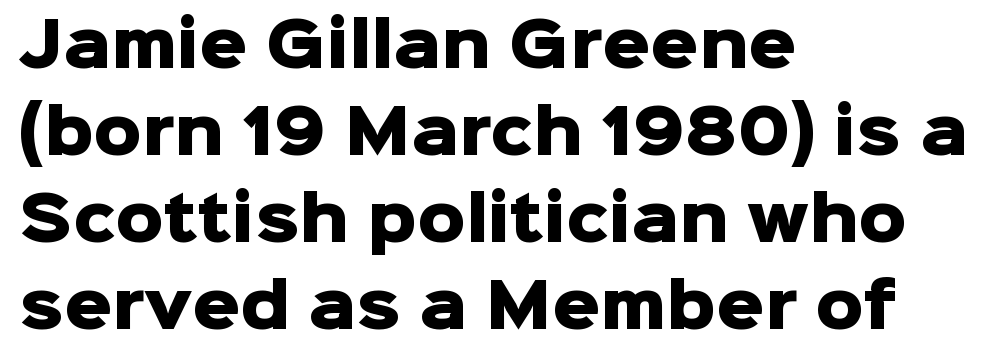
Q: Is the text bold? A: Yes.
Q: Is the text italic (slanted)? A: No, it is upright.
Q: Is the typeface a serif or a sans-serif typeface? A: Sans-serif.
Q: Is the text underlined? A: No.
Q: How is the paragraph aligned? A: Left-aligned.
Q: Is the spacing between letters normal or unusually wide? A: Normal.
Q: Is the spacing between lines tight, normal or loose? A: Normal.
Q: Width (condensed, normal, or wide)? A: Normal.
Q: Stroke contrast? A: Low.
Q: x-height? A: Medium.
Q: Monospaced? A: No.
